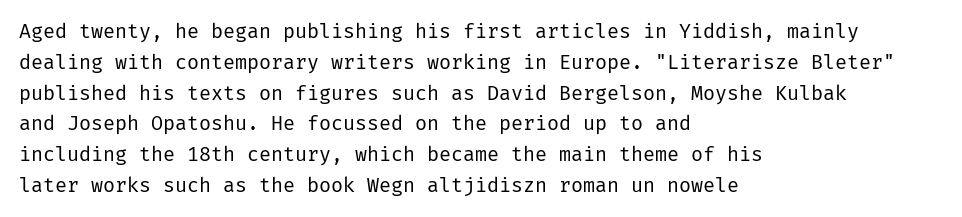
The image shows 20 px text type, upright; set left-aligned, normal line spacing (1.54x), normal letter spacing, not underlined.
